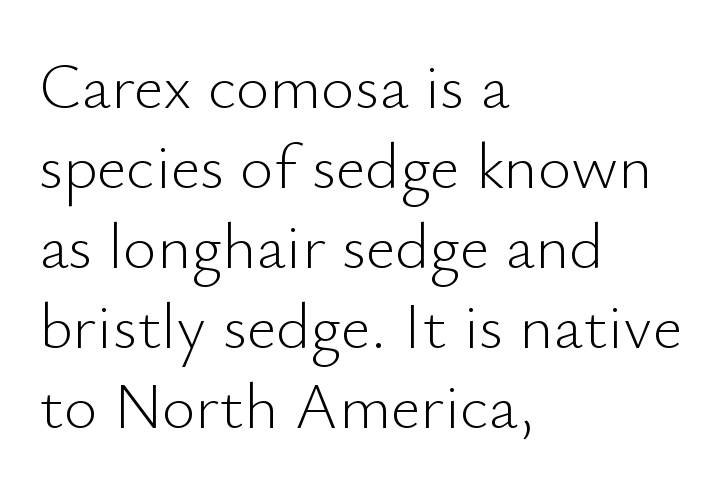
{"serif": "no", "italic": "no", "bold": "no", "weight": "light", "width": "normal", "stroke_contrast": "low", "x_height": "small", "monospaced": "no", "underline": "no", "align": "left", "line_spacing_ratio": 1.23, "letter_spacing": "normal", "letter_spacing_em": 0.0, "glyph_px": 65}
